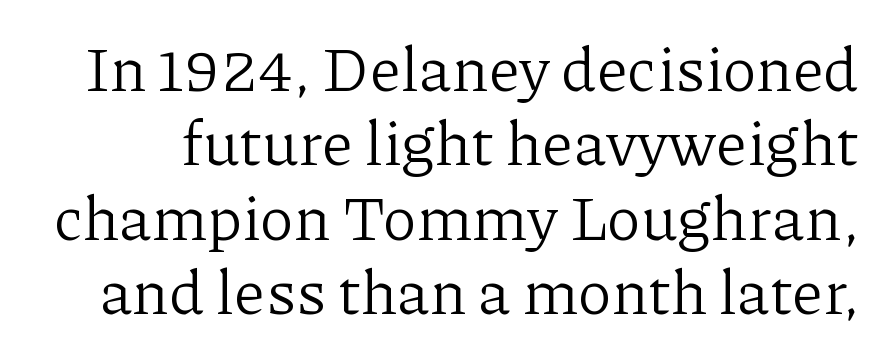
Q: Is the text bold? A: No.
Q: Is the text italic (slanted)? A: No, it is upright.
Q: Is the typeface a serif or a sans-serif typeface? A: Serif.
Q: Is the text underlined? A: No.
Q: Is the spacing between letters normal or unusually wide? A: Normal.
Q: Width (condensed, normal, or wide)? A: Normal.
Q: Stroke contrast? A: Low.
Q: x-height? A: Medium.
Q: Monospaced? A: No.
